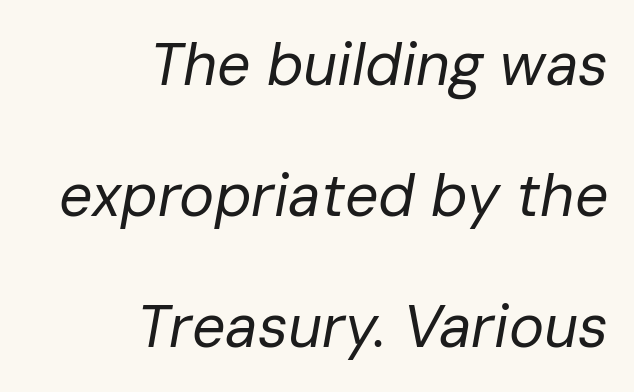
{"italic": "yes", "lean": "right", "slant_degrees": 10, "bold": "no", "weight": "regular", "width": "normal", "stroke_contrast": "low", "x_height": "medium", "monospaced": "no", "underline": "no", "align": "right", "line_spacing": "loose", "line_spacing_ratio": 2.22, "letter_spacing": "normal", "letter_spacing_em": 0.0, "glyph_px": 59}
